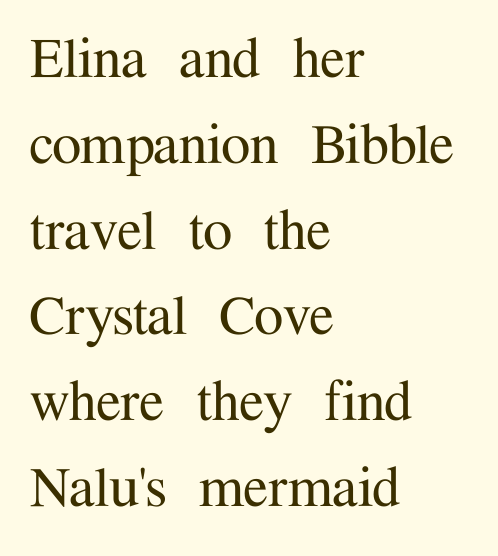
Proportional: the letters do not fall into vertical columns. What's the leading like? Ordinary, nothing unusual. Designer's note — italics off, roman on. Short and long lines alike share a common starting point at left. Each word holds together tightly as a unit, with standard inter-letter gaps.
